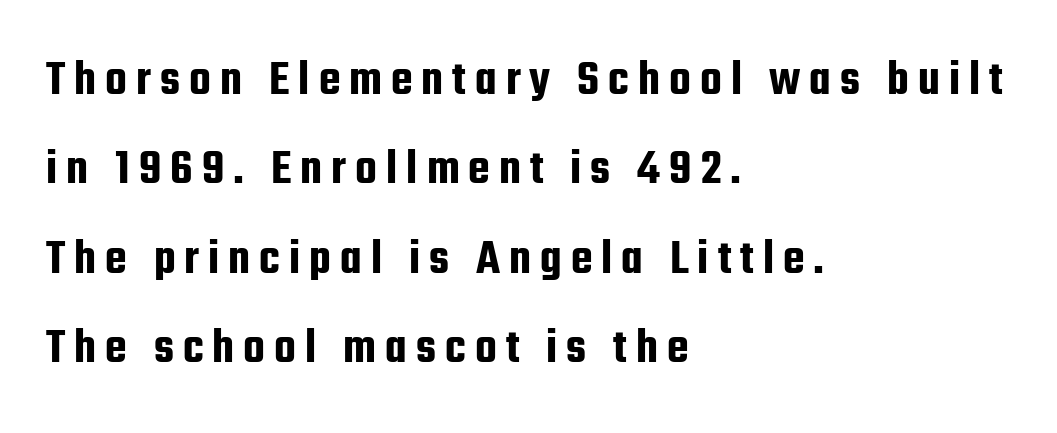
The image shows 50 px condensed sans-serif type, upright; set left-aligned, line spacing 1.79x, not underlined; low stroke contrast and a medium x-height.
